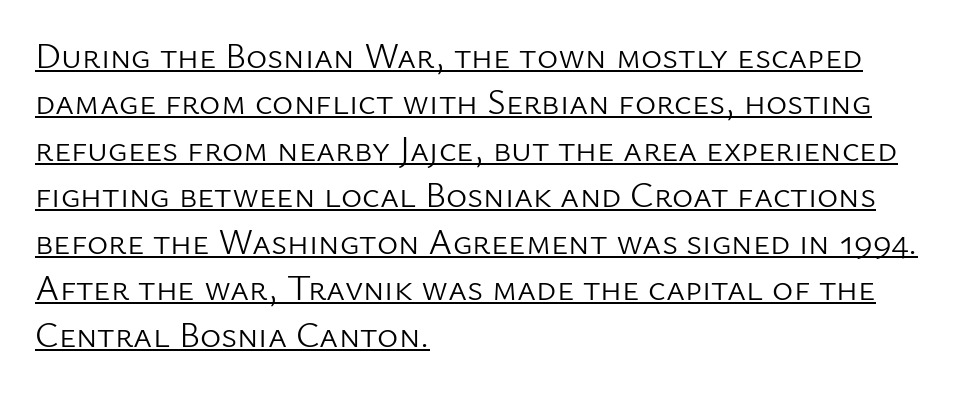
Q: Is the text bold? A: No.
Q: Is the text italic (slanted)? A: No, it is upright.
Q: Is the typeface a serif or a sans-serif typeface? A: Sans-serif.
Q: Is the text underlined? A: Yes.
Q: How is the paragraph aligned? A: Left-aligned.
Q: Is the spacing between letters normal or unusually wide? A: Normal.
Q: Is the spacing between lines tight, normal or loose? A: Normal.
Q: Width (condensed, normal, or wide)? A: Normal.
Q: Stroke contrast? A: Low.
Q: x-height? A: Medium.
Q: Monospaced? A: No.
